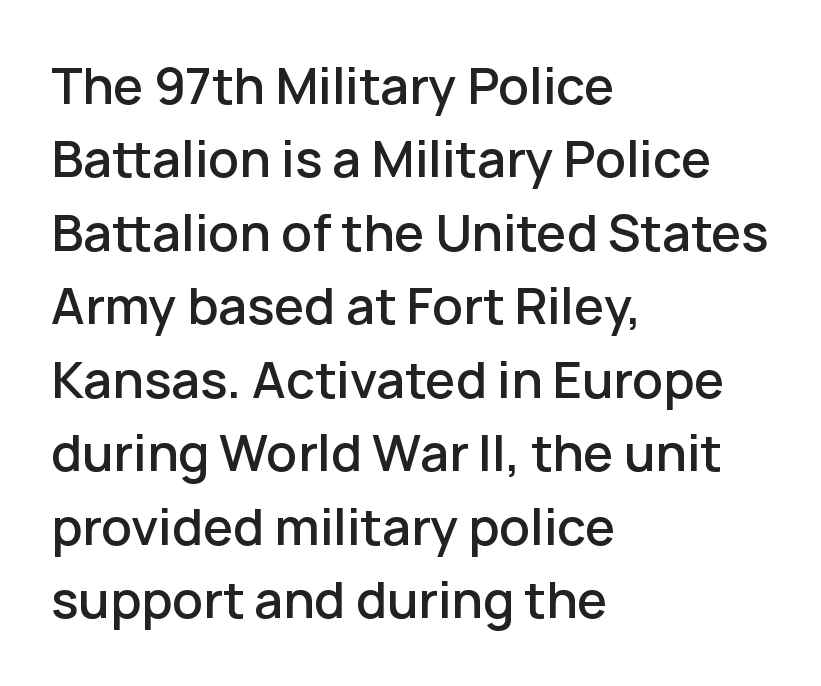
The image shows 49 px semibold sans-serif type, upright; set left-aligned, normal line spacing (1.5x), normal letter spacing, not underlined; low stroke contrast and a medium x-height.
